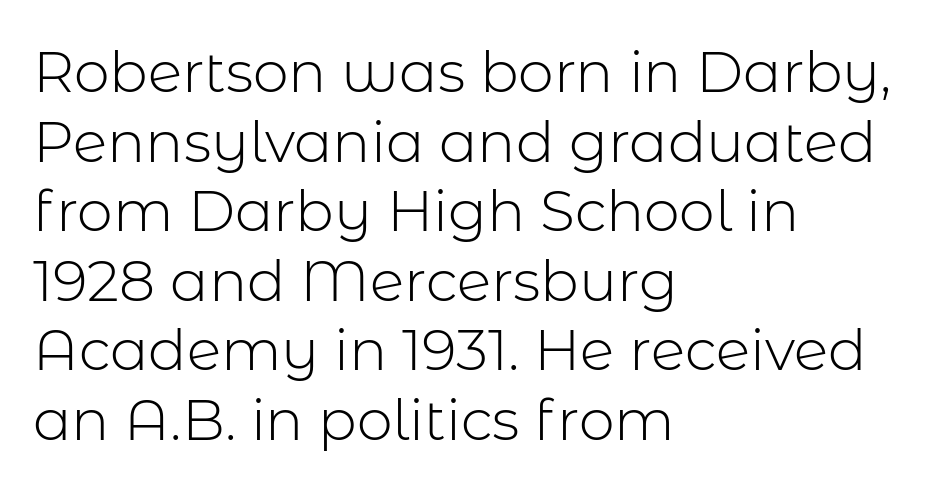
Q: Is the text bold? A: No.
Q: Is the text italic (slanted)? A: No, it is upright.
Q: Is the typeface a serif or a sans-serif typeface? A: Sans-serif.
Q: Is the text underlined? A: No.
Q: How is the paragraph aligned? A: Left-aligned.
Q: Is the spacing between letters normal or unusually wide? A: Normal.
Q: Width (condensed, normal, or wide)? A: Normal.
Q: Stroke contrast? A: Low.
Q: x-height? A: Medium.
Q: Monospaced? A: No.
